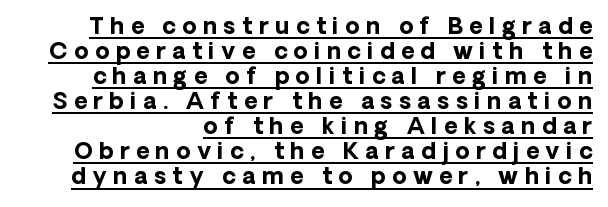
How heavy is the stroke? Heavy — this is a bold. Caption: multi-line text, flush right, ragged left. These lines were composed using upright roman letters. The string is rendered with underlining switched on.
